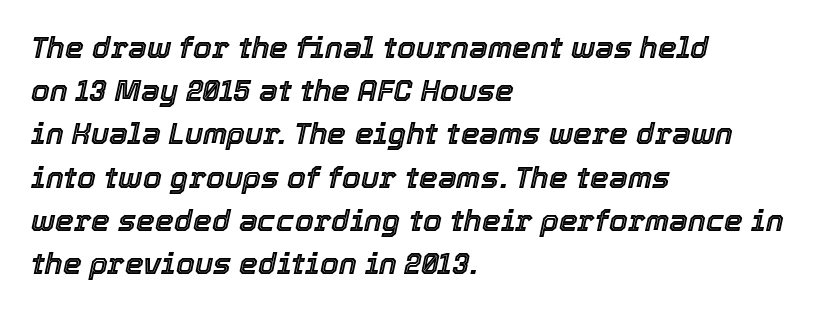
The image shows 30 px text type, italic (leaning right); set left-aligned, normal line spacing (1.44x), normal letter spacing, not underlined; a medium x-height.
